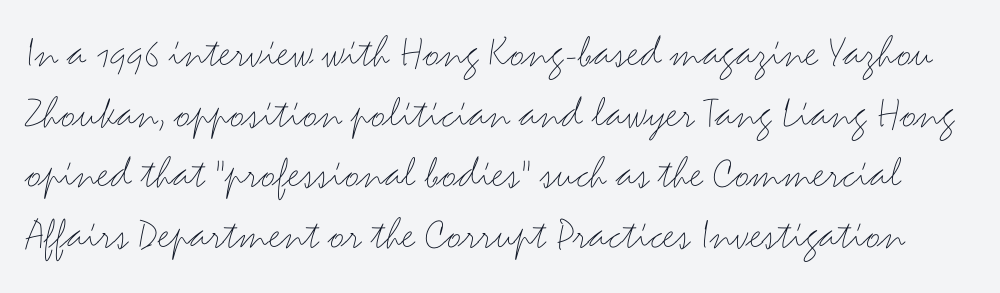
{"serif": "no", "bold": "no", "weight": "thin", "width": "wide", "stroke_contrast": "medium", "x_height": "small", "monospaced": "no", "underline": "no", "line_spacing": "normal", "line_spacing_ratio": 1.32, "letter_spacing": "normal", "letter_spacing_em": 0.0, "glyph_px": 46}
